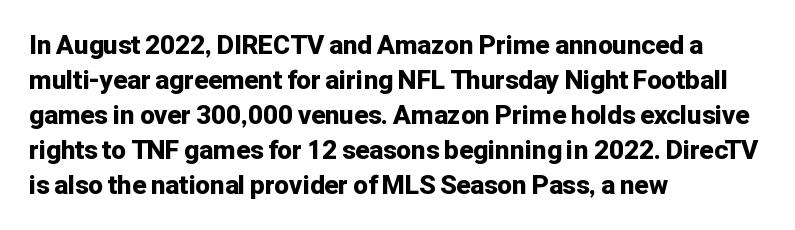
{"italic": "no", "bold": "yes", "underline": "no", "align": "left", "line_spacing": "normal", "line_spacing_ratio": 1.35, "letter_spacing": "normal", "letter_spacing_em": 0.0, "glyph_px": 26}
